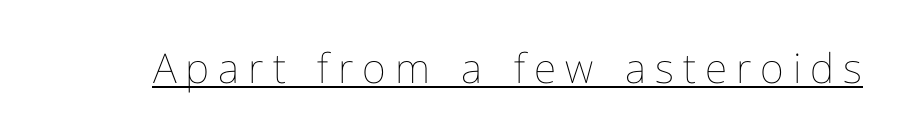
The image shows 41 px thin type, upright; set unusually wide letter spacing (+0.22 em), underlined; low stroke contrast and a medium x-height.
